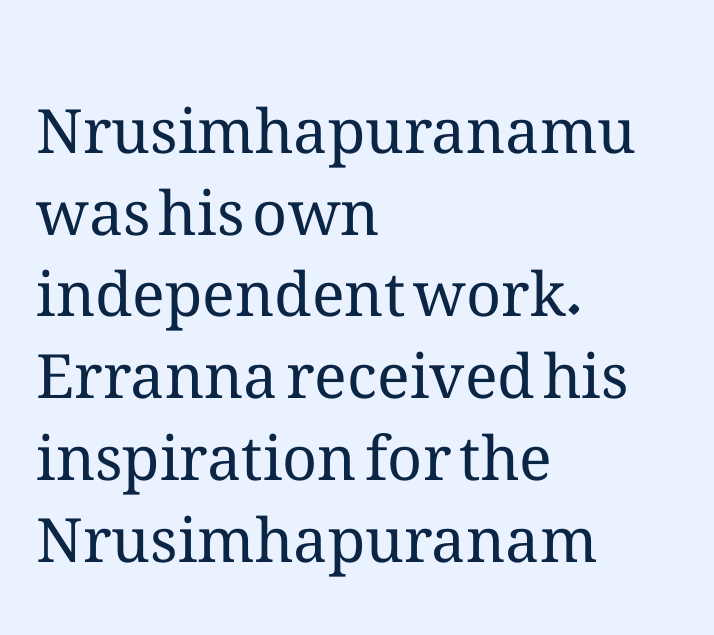
Regular leading. Unlike italic type, these characters show no tilt at all. Unbolded letterforms with no extra heft. Compared with a centered layout, this one pins lines to the left instead. Honestly, the letter spacing is just normal — you wouldn't notice it.
